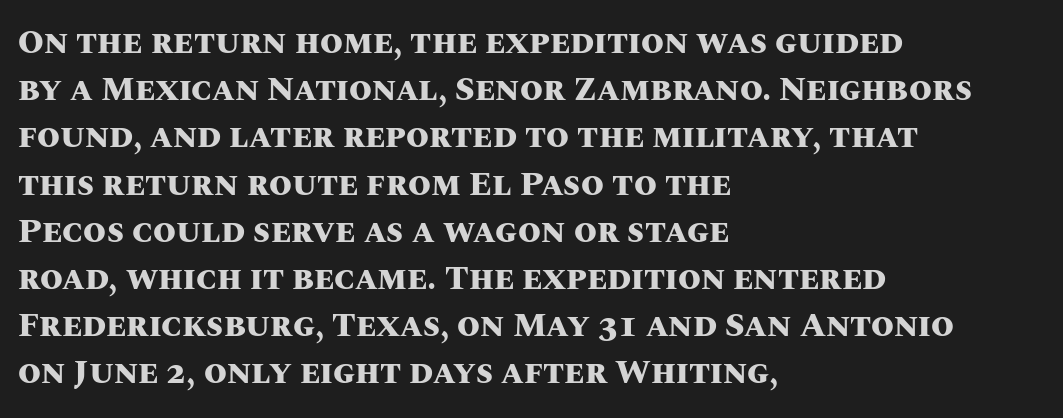
Has an underline been added? It has not. These words are printed bold, with thick strokes throughout. The line texture is even and compact thanks to regular tracking. Designer's note — italics off, roman on. The compositor pushed each line to the left boundary.
